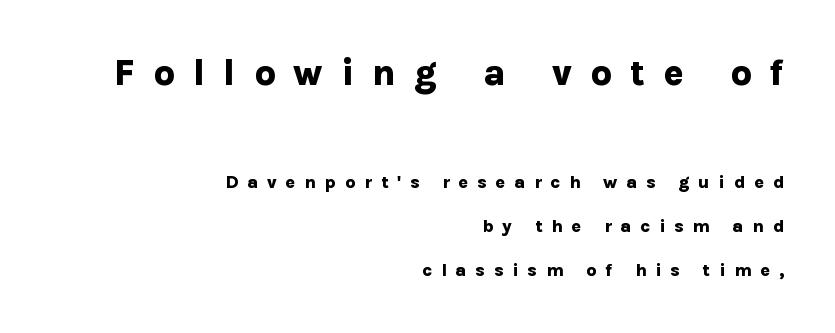
The image shows 37 px bold sans-serif type, upright; set right-aligned, loose line spacing (2.45x), unusually wide letter spacing (+0.49 em), not underlined; the first (top) block is 2.06x larger; low stroke contrast and a medium x-height.
